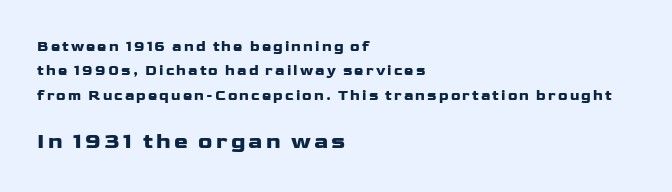
{"italic": "no", "underline": "no", "align": "left", "line_spacing_ratio": 1.75, "larger_block": "second", "size_ratio": 1.5, "glyph_px": 21}
